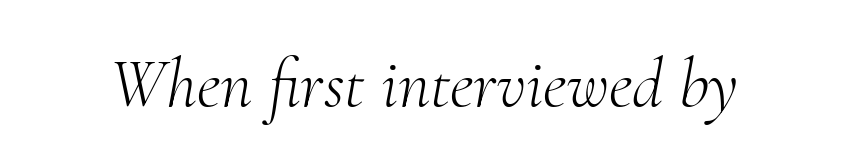
The image shows 69 px light serif type, italic (leaning right); set normal letter spacing, not underlined; medium stroke contrast and a small x-height.
